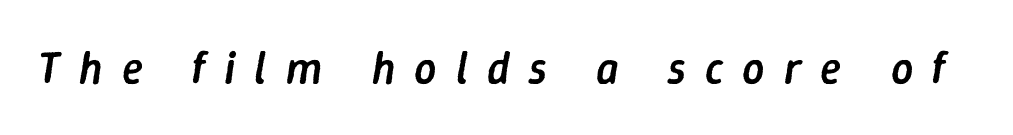
{"italic": "yes", "lean": "right", "slant_degrees": 9, "bold": "semi", "weight": "semibold", "width": "normal", "stroke_contrast": "low", "x_height": "medium", "monospaced": "no", "underline": "no", "letter_spacing": "wide", "letter_spacing_em": 0.43, "glyph_px": 44}
